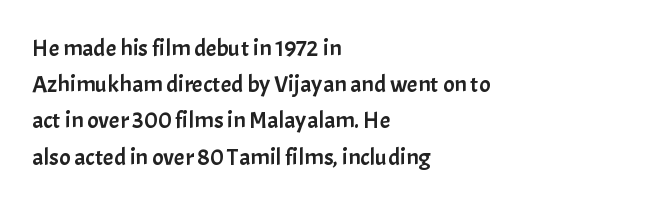
{"italic": "no", "underline": "no", "align": "left", "line_spacing": "normal", "line_spacing_ratio": 1.51, "letter_spacing": "normal", "letter_spacing_em": 0.0, "glyph_px": 24}
